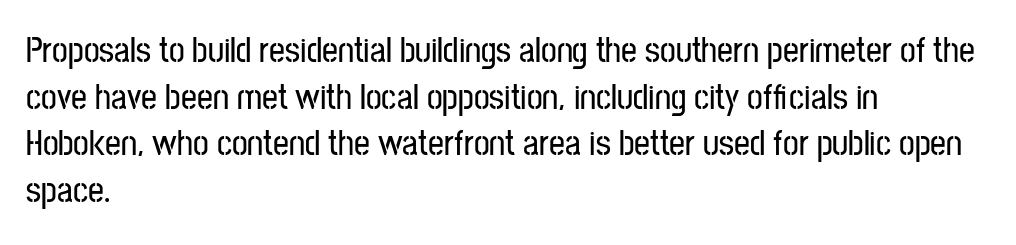
The image shows 35 px condensed sans-serif type, upright; set left-aligned, normal line spacing (1.33x), normal letter spacing, not underlined; low stroke contrast and a medium x-height.
